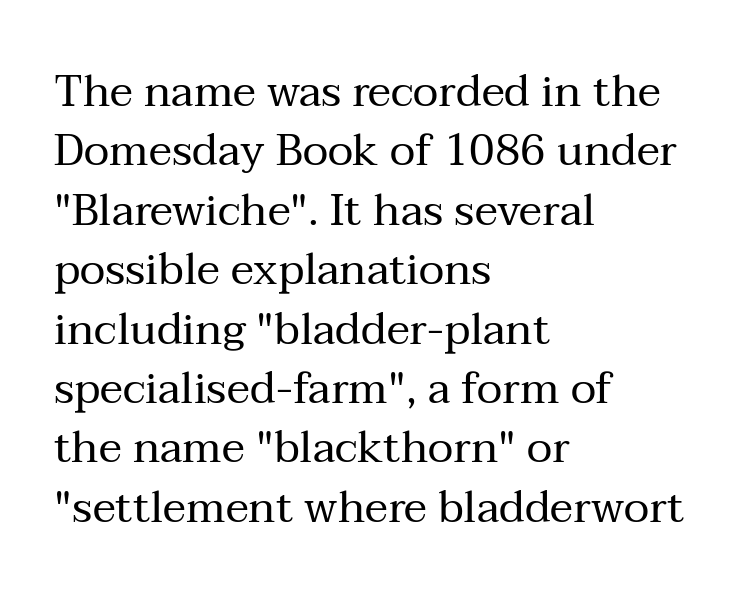
{"serif": "yes", "italic": "no", "bold": "no", "weight": "regular", "width": "normal", "stroke_contrast": "medium", "x_height": "medium", "monospaced": "no", "underline": "no", "align": "left", "line_spacing": "normal", "line_spacing_ratio": 1.35, "letter_spacing": "normal", "letter_spacing_em": 0.0, "glyph_px": 44}
